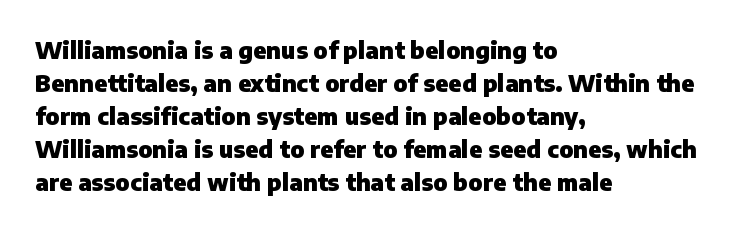
{"italic": "no", "bold": "yes", "underline": "no", "align": "left", "line_spacing": "normal", "line_spacing_ratio": 1.43, "letter_spacing": "normal", "letter_spacing_em": 0.0, "glyph_px": 23}
